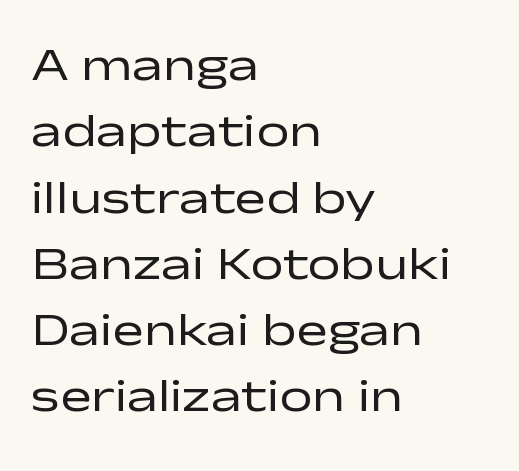
Leading matches the norm, producing a regular column. Stems and bowls with no extra thickness — not bold. The axis of the letterforms is exactly vertical. Just letters on the line, the space beneath them empty. Letterform terminals end flat and unadorned throughout the passage. The gaps between neighbouring characters are ordinary and unremarkable.
